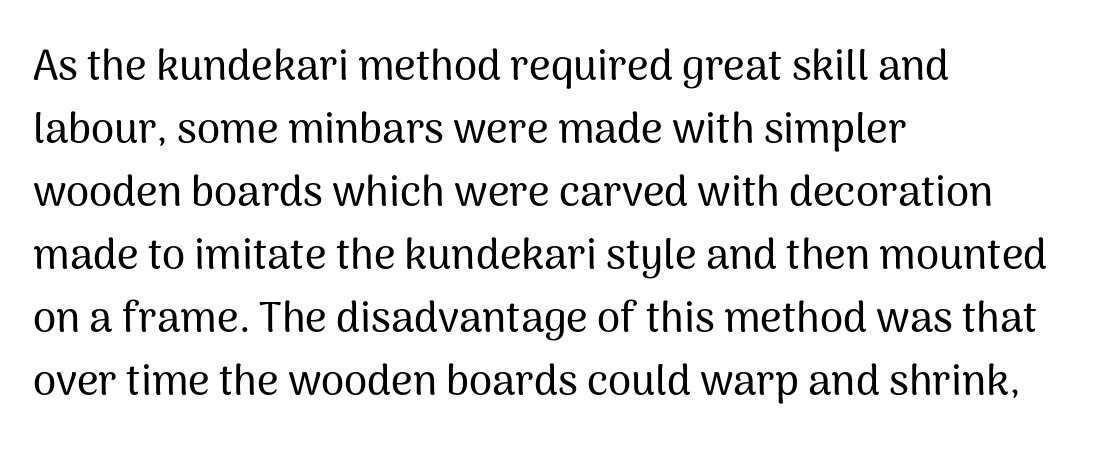
The image shows 42 px sans-serif type, upright; set left-aligned, normal line spacing (1.5x), normal letter spacing, not underlined; medium stroke contrast and a medium x-height.
